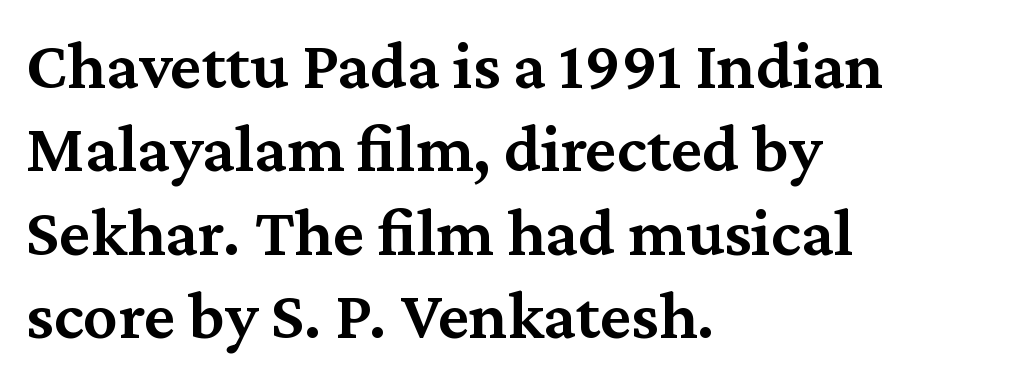
{"serif": "yes", "italic": "no", "bold": "semi", "weight": "semibold", "width": "normal", "stroke_contrast": "medium", "x_height": "medium", "monospaced": "no", "underline": "no", "align": "left", "line_spacing_ratio": 1.21, "letter_spacing": "normal", "letter_spacing_em": 0.0, "glyph_px": 69}
